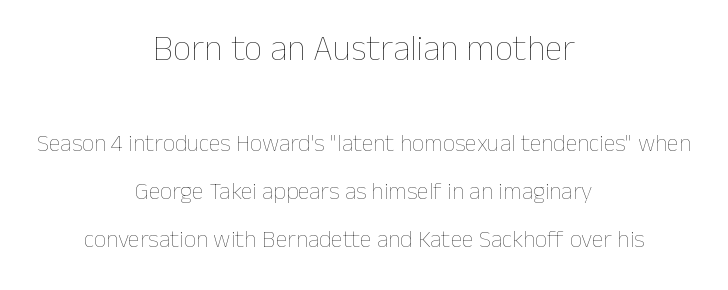
{"italic": "no", "bold": "no", "weight": "thin", "width": "normal", "stroke_contrast": "low", "x_height": "medium", "monospaced": "no", "underline": "no", "align": "center", "line_spacing": "loose", "line_spacing_ratio": 2.02, "letter_spacing": "normal", "letter_spacing_em": 0.0, "larger_block": "first", "size_ratio": 1.5, "glyph_px": 36}
